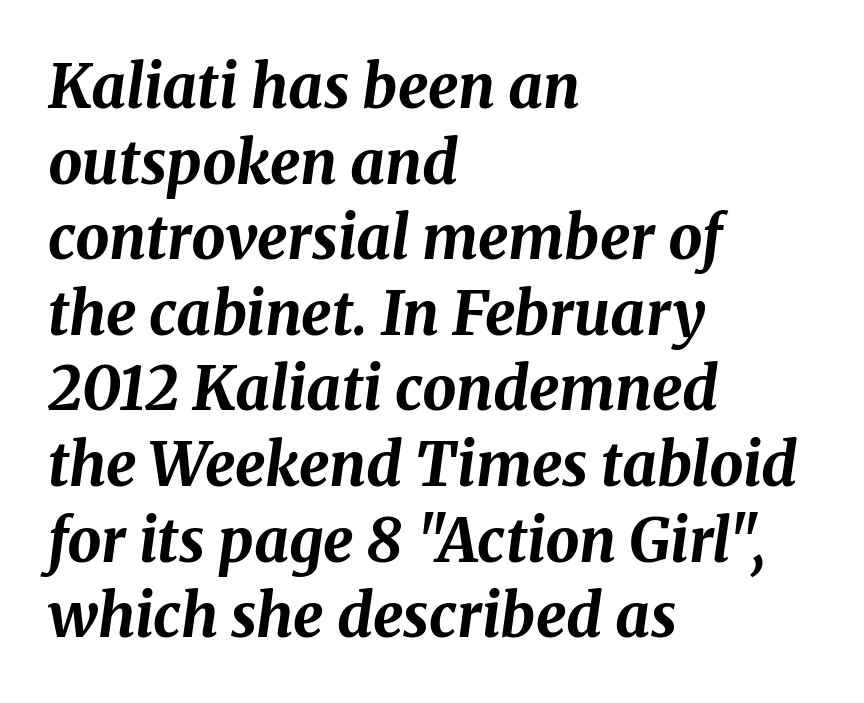
{"italic": "yes", "lean": "right", "slant_degrees": 8, "bold": "yes", "weight": "bold", "width": "normal", "stroke_contrast": "medium", "x_height": "medium", "monospaced": "no", "underline": "no", "align": "left", "line_spacing": "normal", "line_spacing_ratio": 1.26, "letter_spacing": "normal", "letter_spacing_em": 0.0, "glyph_px": 60}
